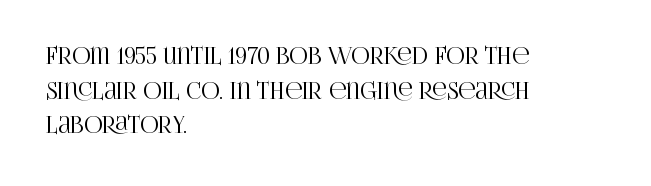
The image shows 23 px text type, upright; set left-aligned, normal line spacing (1.51x), normal letter spacing, not underlined.
